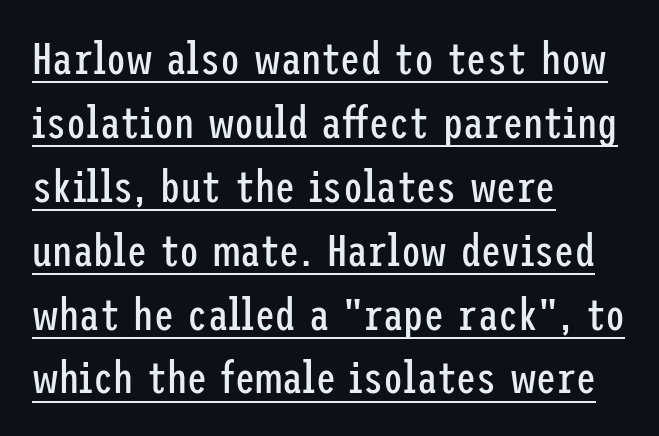
The image shows 45 px regular-weight, condensed sans-serif type, upright; set left-aligned, normal line spacing (1.42x), normal letter spacing, underlined; low stroke contrast and a medium x-height.
